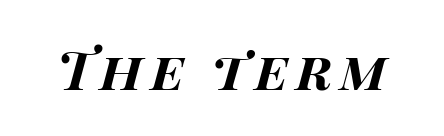
Q: Is the text bold? A: Yes.
Q: Is the text italic (slanted)? A: Yes, it leans right by about 14 degrees.
Q: Is the text underlined? A: No.
Q: Width (condensed, normal, or wide)? A: Wide.
Q: Stroke contrast? A: High.
Q: x-height? A: Large.
Q: Monospaced? A: No.
